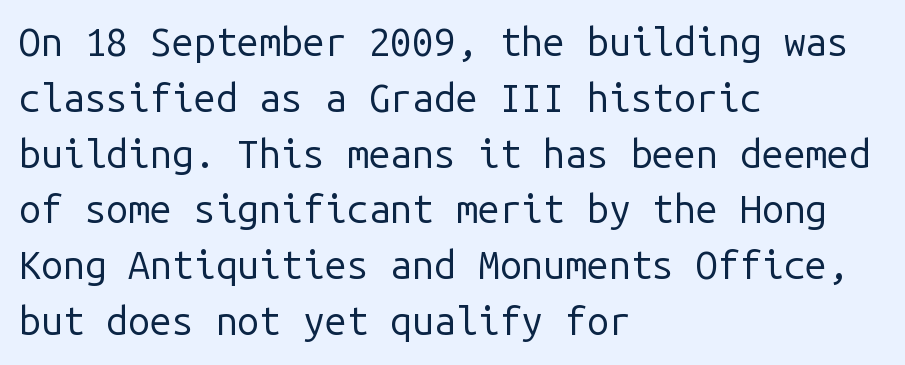
The image shows 39 px regular-weight sans-serif type, upright, monospaced; set left-aligned, normal line spacing (1.43x), normal letter spacing, not underlined; low stroke contrast and a medium x-height.
